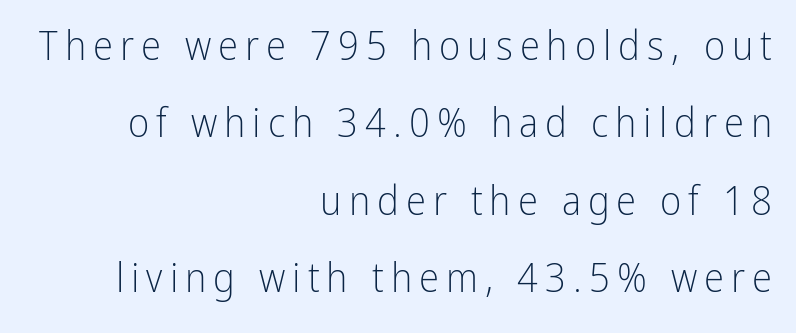
Beneath every word, the page is bare. Horizontal alignment here is rightward, an uncommon choice for prose. Each letter's strokes conclude bluntly, with no projecting serifs. Stems and bowls with no extra thickness — not bold. Posture: upright roman.
